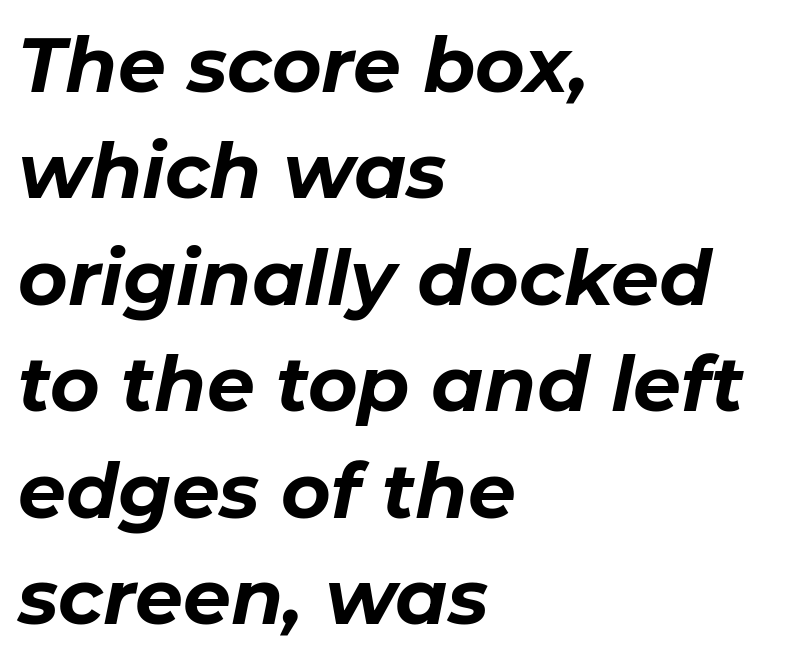
Line starts are locked; line ends wander. A typesetter would call this leading conventional body-copy spacing. A typesetter would call this zero additional tracking. The typography opts for an oblique posture over an upright one.
